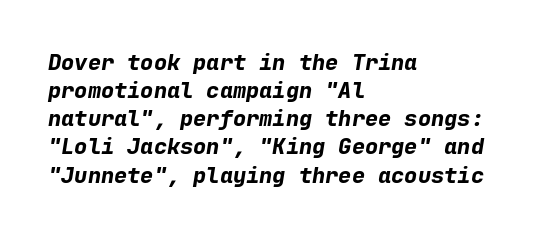
{"italic": "yes", "lean": "right", "slant_degrees": 9, "bold": "yes", "underline": "no", "align": "left", "line_spacing": "normal", "line_spacing_ratio": 1.28, "letter_spacing": "normal", "letter_spacing_em": 0.0, "glyph_px": 22}
